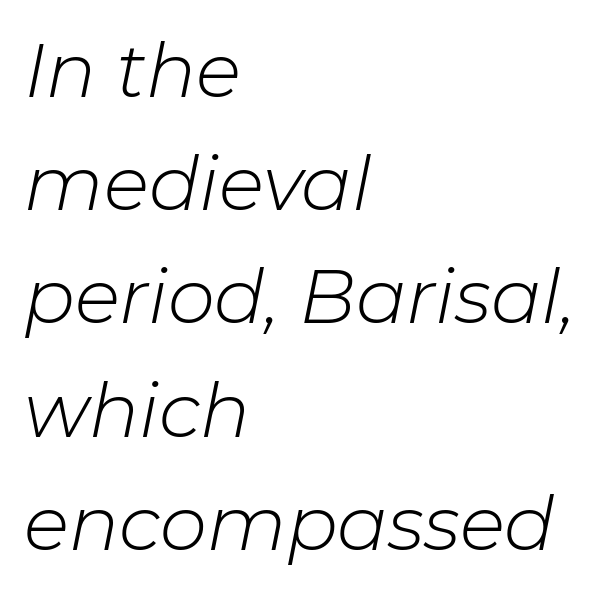
The image shows 75 px light type, italic (leaning right); set left-aligned, normal line spacing (1.51x), normal letter spacing, not underlined; low stroke contrast and a medium x-height.
